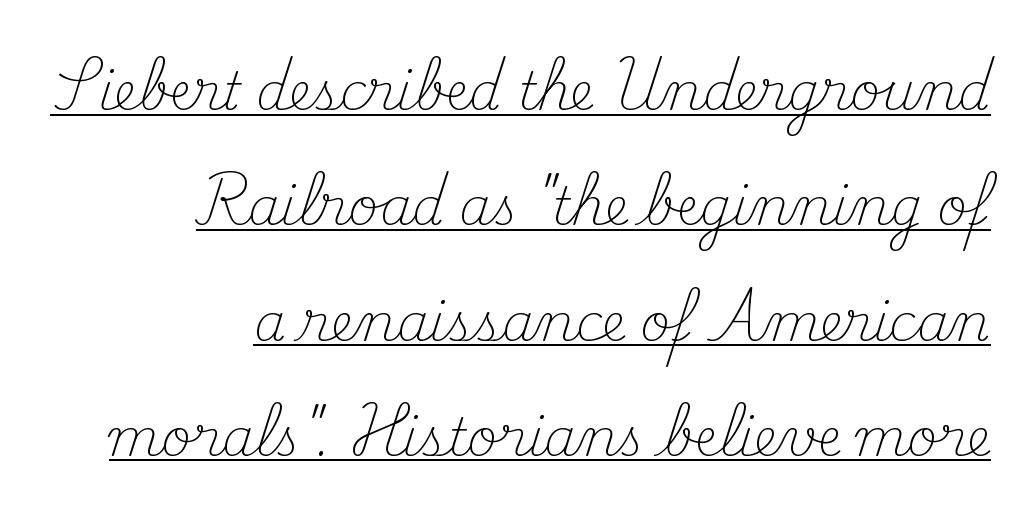
The image shows 51 px light serif type; set right-aligned, loose line spacing (2.26x), normal letter spacing, underlined; medium stroke contrast and a small x-height.
